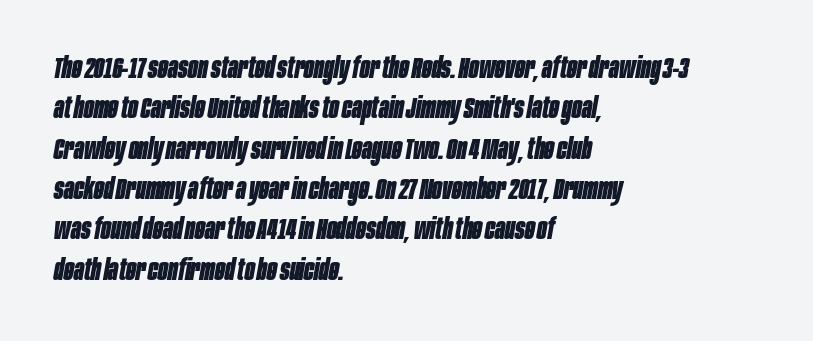
{"italic": "yes", "lean": "right", "slant_degrees": 10, "bold": "yes", "weight": "bold", "width": "condensed", "stroke_contrast": "low", "x_height": "large", "monospaced": "no", "underline": "no", "align": "left", "line_spacing": "normal", "line_spacing_ratio": 1.39, "letter_spacing": "normal", "letter_spacing_em": 0.0, "glyph_px": 29}
